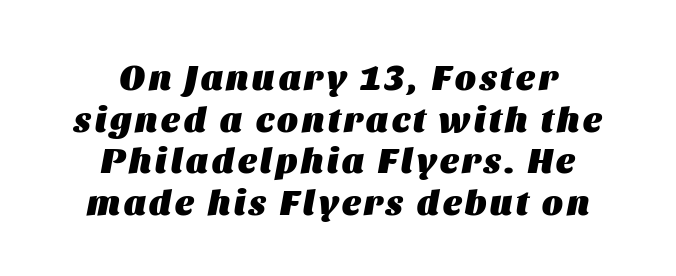
The image shows 35 px heavy type, italic (leaning right); set centered, line spacing 1.19x, not underlined; medium stroke contrast and a large x-height.
